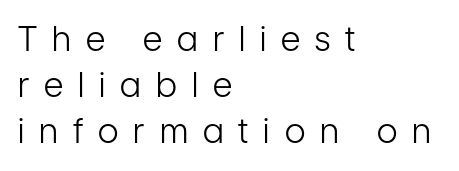
The image shows 34 px light, condensed sans-serif type, upright; set left-aligned, normal line spacing (1.36x), unusually wide letter spacing (+0.44 em), not underlined; low stroke contrast and a medium x-height.
